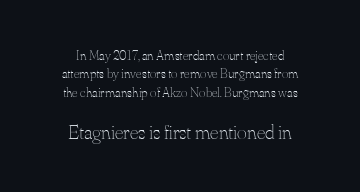
{"italic": "no", "bold": "no", "underline": "no", "align": "center", "line_spacing": "normal", "line_spacing_ratio": 1.32, "letter_spacing": "normal", "letter_spacing_em": 0.0, "larger_block": "second", "size_ratio": 1.5, "glyph_px": 21}
